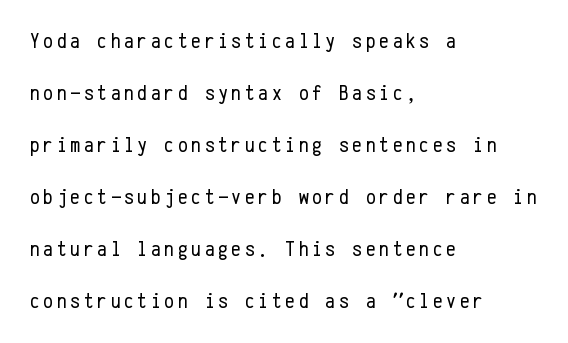
Stem width sits at or under what a default text font uses. Unmarked baselines from the first word to the last. A typesetter would call this leading open, well beyond the default. Posture: vertical.
